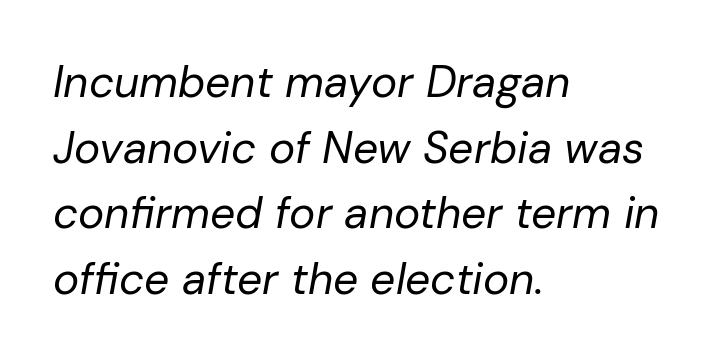
The image shows 44 px regular-weight type, italic (leaning right); set left-aligned, normal line spacing (1.49x), normal letter spacing, not underlined; low stroke contrast and a medium x-height.
